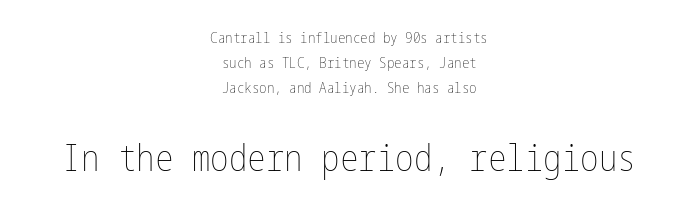
The image shows 37 px thin, condensed type, upright; set centered, normal line spacing (1.67x), normal letter spacing, not underlined; the second (bottom) block is 2.47x larger; low stroke contrast and a medium x-height.
